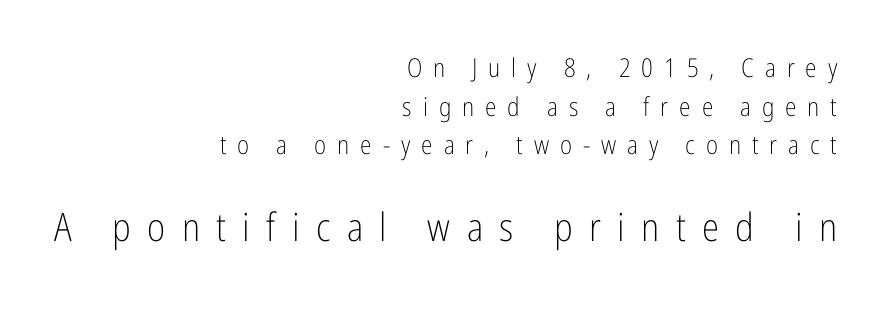
Q: Is the text bold? A: No.
Q: Is the text italic (slanted)? A: No, it is upright.
Q: Is the typeface a serif or a sans-serif typeface? A: Sans-serif.
Q: Is the text underlined? A: No.
Q: How is the paragraph aligned? A: Right-aligned.
Q: Is the spacing between letters normal or unusually wide? A: Unusually wide.
Q: Is the spacing between lines tight, normal or loose? A: Normal.
Q: Which block of text is set in a larger size, the first (top) or the second (bottom)? A: The second (bottom) one.
Q: Width (condensed, normal, or wide)? A: Condensed.
Q: Stroke contrast? A: Low.
Q: x-height? A: Medium.
Q: Monospaced? A: No.
